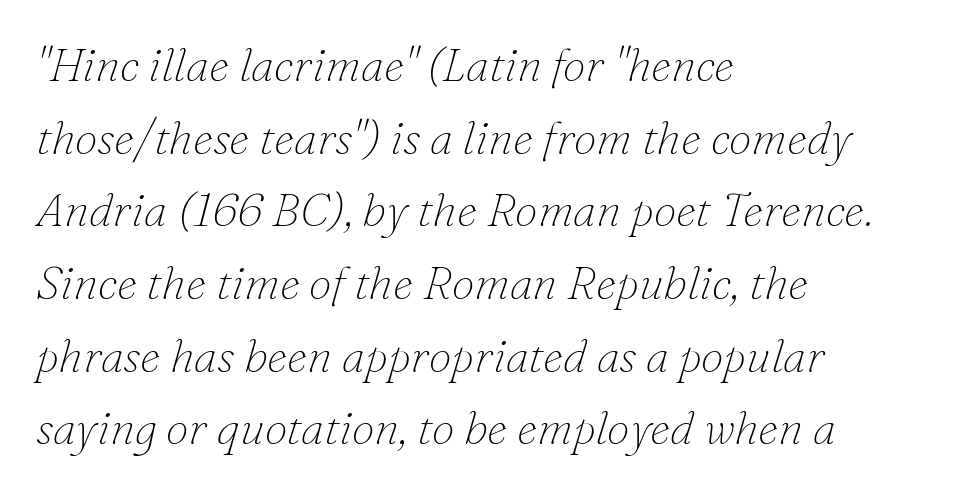
Q: Is the text bold? A: No.
Q: Is the text italic (slanted)? A: Yes, it leans right by about 16 degrees.
Q: Is the typeface a serif or a sans-serif typeface? A: Serif.
Q: Is the text underlined? A: No.
Q: How is the paragraph aligned? A: Left-aligned.
Q: Is the spacing between letters normal or unusually wide? A: Normal.
Q: Is the spacing between lines tight, normal or loose? A: Normal.
Q: Width (condensed, normal, or wide)? A: Normal.
Q: Stroke contrast? A: Low.
Q: x-height? A: Small.
Q: Monospaced? A: No.
